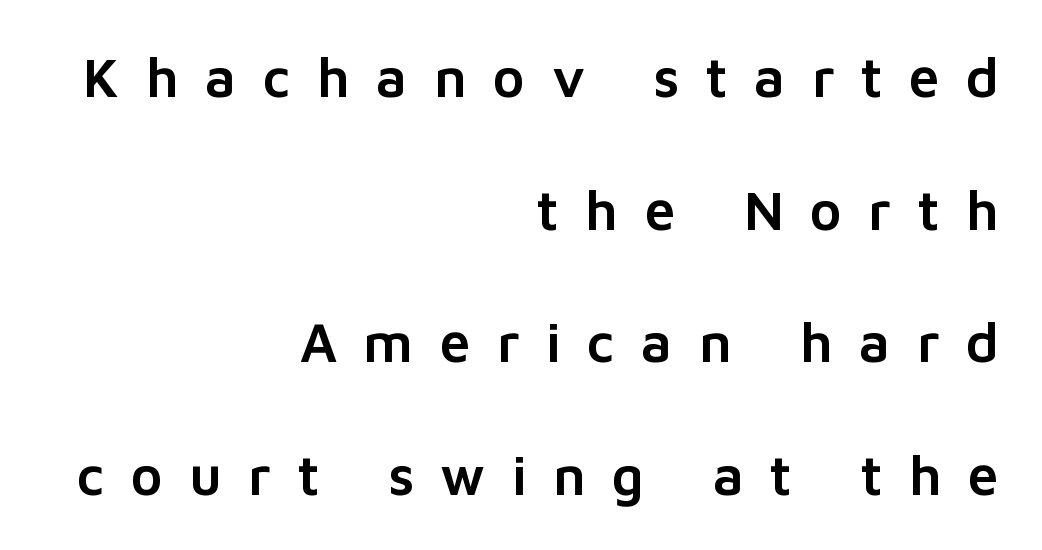
{"serif": "no", "italic": "no", "width": "normal", "stroke_contrast": "low", "x_height": "medium", "monospaced": "no", "underline": "no", "align": "right", "line_spacing": "loose", "line_spacing_ratio": 2.41, "letter_spacing": "wide", "letter_spacing_em": 0.48, "glyph_px": 55}
